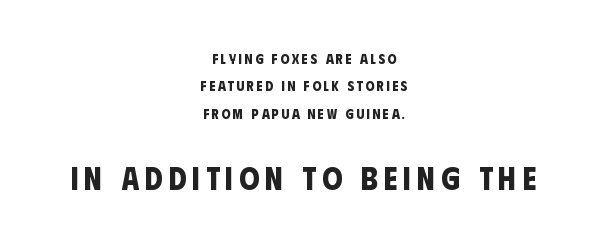
{"serif": "no", "bold": "yes", "weight": "bold", "width": "condensed", "stroke_contrast": "low", "x_height": "large", "monospaced": "no", "underline": "no", "align": "center", "line_spacing": "loose", "line_spacing_ratio": 1.96, "larger_block": "second", "size_ratio": 2.29, "glyph_px": 32}
